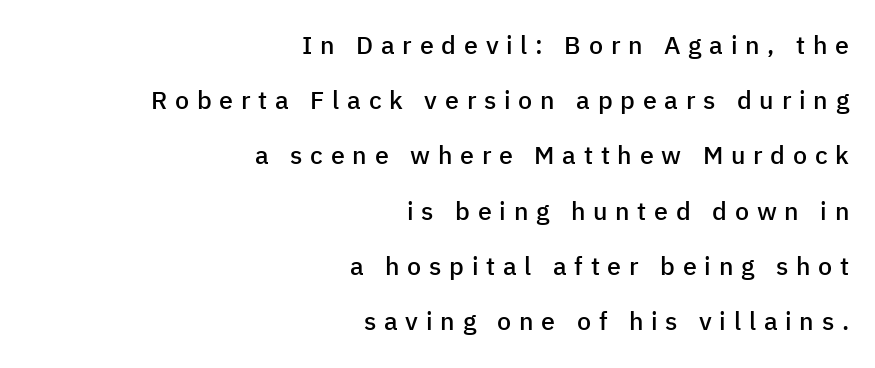
{"italic": "no", "bold": "semi", "underline": "no", "align": "right", "line_spacing": "loose", "line_spacing_ratio": 2.21, "letter_spacing": "wide", "letter_spacing_em": 0.31, "glyph_px": 25}
